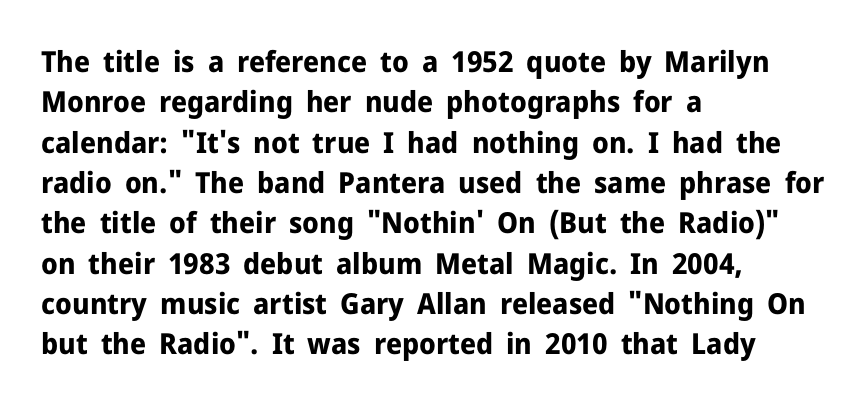
The image shows 29 px bold sans-serif type, upright; set left-aligned, normal line spacing (1.39x), normal letter spacing, not underlined; low stroke contrast and a medium x-height.
